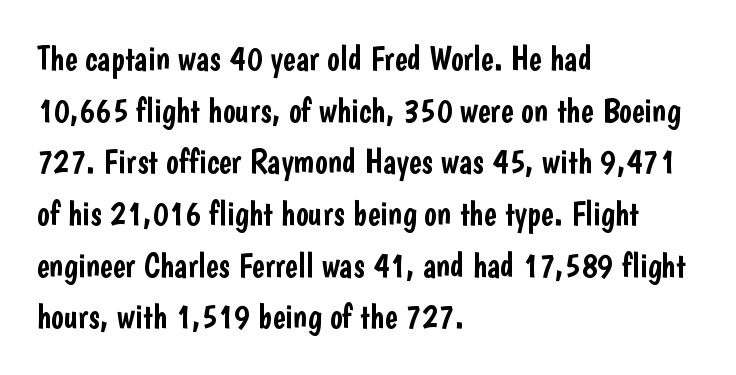
One glance says typical: line gaps are just what's usual. Do the characters align in a grid? No, the font is proportional. The font's upright variant was chosen for this text. You can tell from the bare stems that sans-serif type was used.
